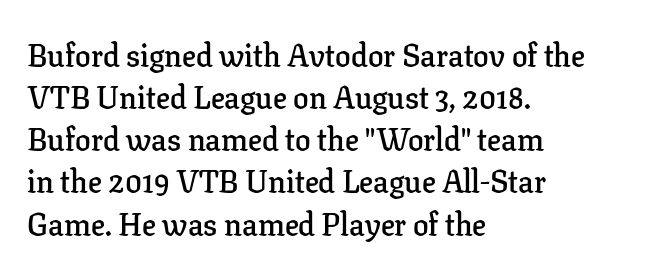
{"serif": "yes", "italic": "no", "bold": "semi", "weight": "semibold", "width": "normal", "stroke_contrast": "low", "x_height": "medium", "monospaced": "no", "underline": "no", "align": "left", "line_spacing": "normal", "line_spacing_ratio": 1.36, "letter_spacing": "normal", "letter_spacing_em": 0.0, "glyph_px": 31}
